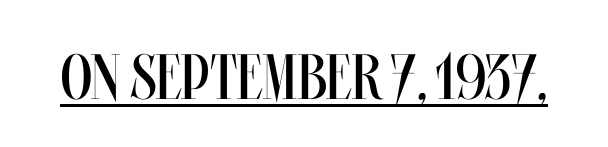
The image shows 64 px regular-weight, condensed type, upright; set normal letter spacing, underlined; medium stroke contrast and a large x-height.
